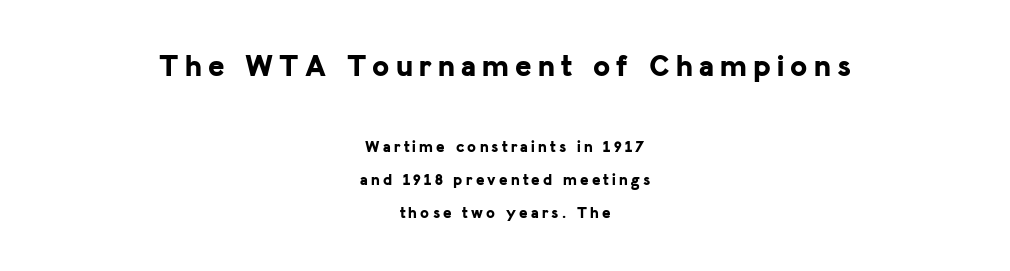
{"serif": "no", "italic": "no", "bold": "yes", "weight": "bold", "width": "normal", "stroke_contrast": "low", "x_height": "medium", "monospaced": "no", "underline": "no", "align": "center", "line_spacing": "loose", "line_spacing_ratio": 2.09, "letter_spacing": "wide", "letter_spacing_em": 0.2, "larger_block": "first", "size_ratio": 1.94, "glyph_px": 31}
